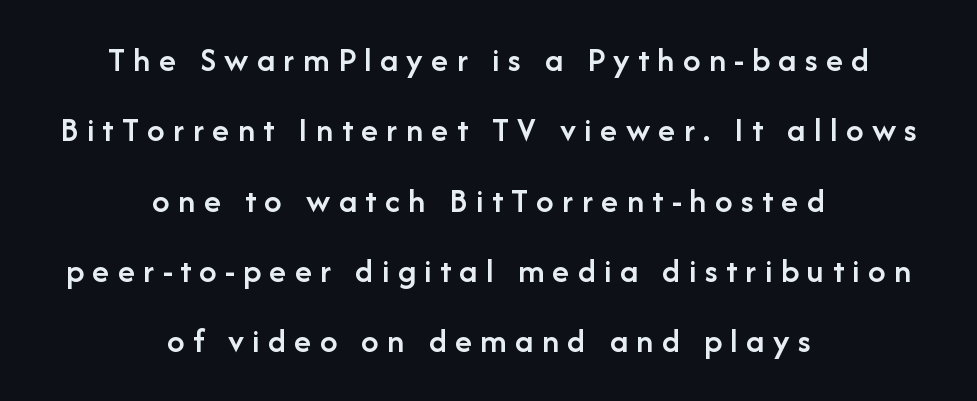
The image shows 35 px semibold sans-serif type, upright; set centered, loose line spacing (2.01x), unusually wide letter spacing (+0.24 em), not underlined; low stroke contrast and a medium x-height.
